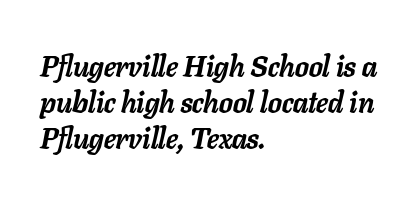
The image shows 29 px semibold type, italic (leaning right); set left-aligned, line spacing 1.24x, normal letter spacing, not underlined; low stroke contrast and a medium x-height.
